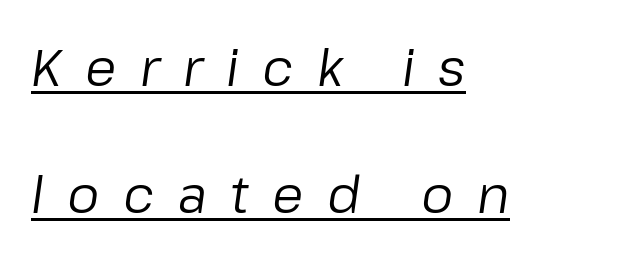
The image shows 51 px regular-weight type, italic (leaning right); set left-aligned, loose line spacing (2.49x), unusually wide letter spacing (+0.46 em), underlined; low stroke contrast and a medium x-height.
